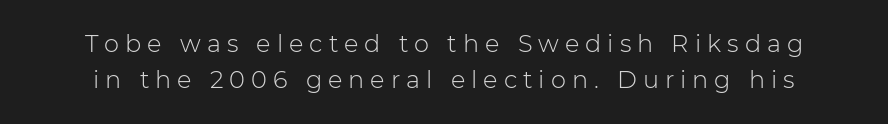
Stem width sits at or under what a default text font uses. Is there much room between lines? A standard amount, neither cramped nor airy. Each word looks stretched out because of the extra space between its letters. Underline: absent. A roman cut, with each character standing at attention.
